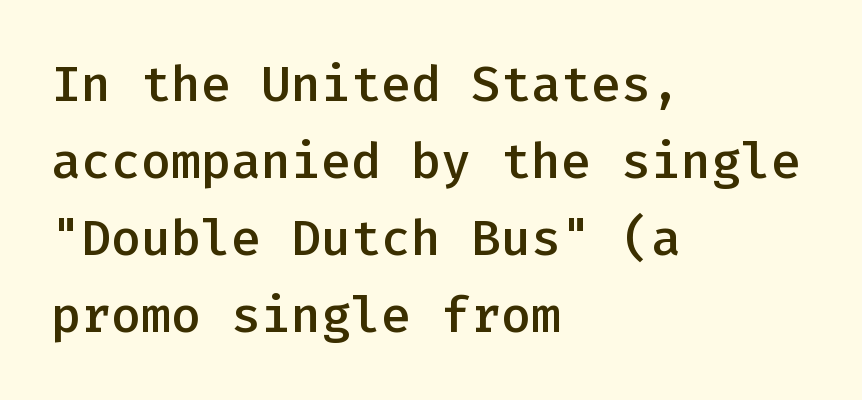
The image shows 50 px semibold sans-serif type, upright, monospaced; set left-aligned, normal line spacing (1.54x), normal letter spacing, not underlined; low stroke contrast and a medium x-height.
